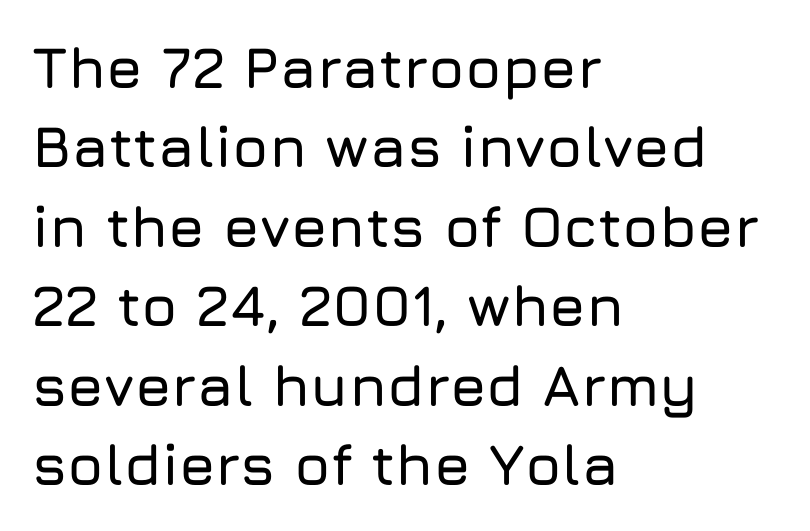
Q: Is the text italic (slanted)? A: No, it is upright.
Q: Is the typeface a serif or a sans-serif typeface? A: Sans-serif.
Q: Is the text underlined? A: No.
Q: How is the paragraph aligned? A: Left-aligned.
Q: Is the spacing between letters normal or unusually wide? A: Normal.
Q: Is the spacing between lines tight, normal or loose? A: Normal.
Q: Width (condensed, normal, or wide)? A: Normal.
Q: Stroke contrast? A: Low.
Q: x-height? A: Medium.
Q: Monospaced? A: No.
